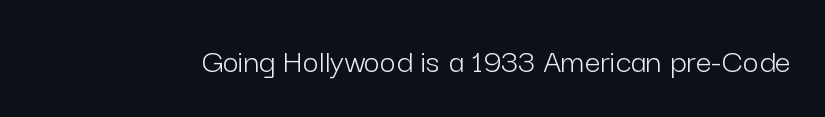
{"serif": "no", "italic": "no", "bold": "no", "weight": "light", "width": "normal", "stroke_contrast": "low", "x_height": "medium", "monospaced": "no", "underline": "no", "letter_spacing": "normal", "letter_spacing_em": 0.0, "glyph_px": 35}
